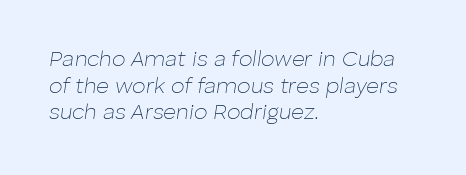
The image shows 22 px text type, italic (leaning right); set left-aligned, line spacing 1.21x, normal letter spacing, not underlined.
